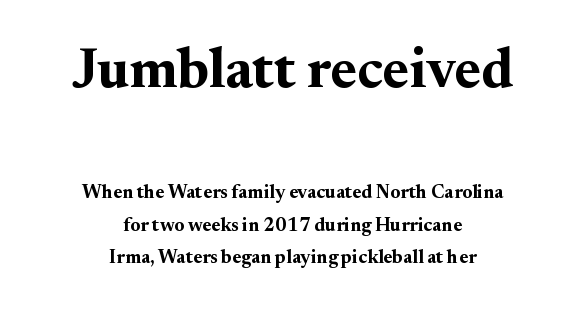
Q: Is the text bold? A: Yes.
Q: Is the text italic (slanted)? A: No, it is upright.
Q: Is the typeface a serif or a sans-serif typeface? A: Serif.
Q: Is the text underlined? A: No.
Q: How is the paragraph aligned? A: Centered.
Q: Is the spacing between letters normal or unusually wide? A: Normal.
Q: Is the spacing between lines tight, normal or loose? A: Normal.
Q: Which block of text is set in a larger size, the first (top) or the second (bottom)? A: The first (top) one.
Q: Width (condensed, normal, or wide)? A: Normal.
Q: Stroke contrast? A: Medium.
Q: x-height? A: Small.
Q: Monospaced? A: No.
